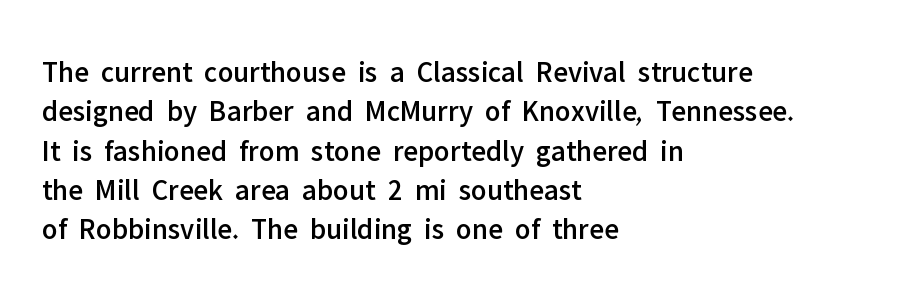
Q: Is the text italic (slanted)? A: No, it is upright.
Q: Is the typeface a serif or a sans-serif typeface? A: Sans-serif.
Q: Is the text underlined? A: No.
Q: How is the paragraph aligned? A: Left-aligned.
Q: Is the spacing between letters normal or unusually wide? A: Normal.
Q: Is the spacing between lines tight, normal or loose? A: Normal.
Q: Width (condensed, normal, or wide)? A: Normal.
Q: Stroke contrast? A: Low.
Q: x-height? A: Medium.
Q: Monospaced? A: No.
